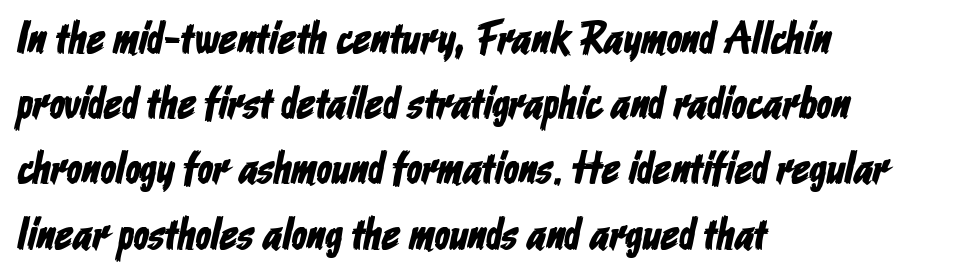
Q: Is the typeface a serif or a sans-serif typeface? A: Sans-serif.
Q: Is the text underlined? A: No.
Q: How is the paragraph aligned? A: Left-aligned.
Q: Is the spacing between letters normal or unusually wide? A: Normal.
Q: Is the spacing between lines tight, normal or loose? A: Normal.
Q: Width (condensed, normal, or wide)? A: Condensed.
Q: Stroke contrast? A: Low.
Q: x-height? A: Medium.
Q: Monospaced? A: No.
